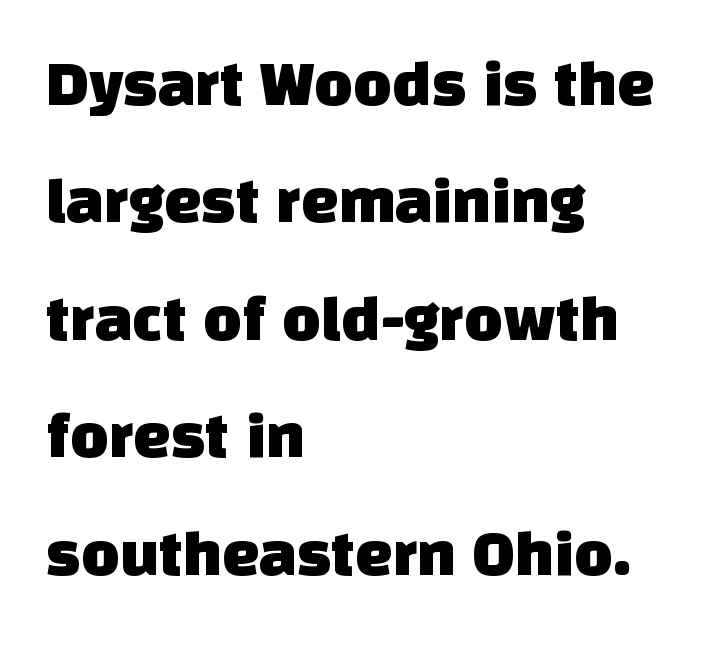
Q: Is the typeface a serif or a sans-serif typeface? A: Sans-serif.
Q: Is the text underlined? A: No.
Q: How is the paragraph aligned? A: Left-aligned.
Q: Is the spacing between letters normal or unusually wide? A: Normal.
Q: Width (condensed, normal, or wide)? A: Normal.
Q: Stroke contrast? A: Low.
Q: x-height? A: Large.
Q: Monospaced? A: No.
